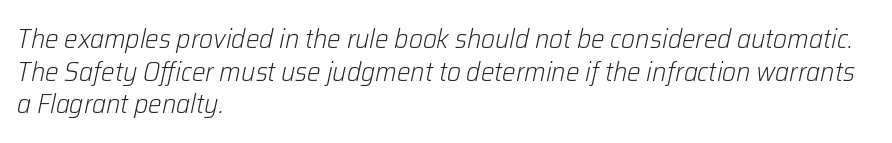
Posture: slanted. Compared with a typical body face, this is equally light or lighter still. Words appear dense and cohesive because spacing is normal. These lines are set flush left with a ragged right edge. Decoration check: the copy has no underline.
